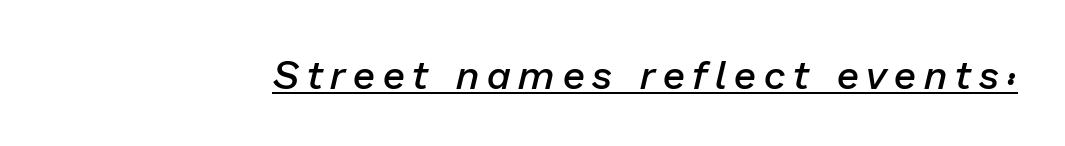
{"italic": "yes", "lean": "right", "slant_degrees": 13, "bold": "semi", "weight": "semibold", "width": "normal", "stroke_contrast": "low", "x_height": "medium", "monospaced": "no", "underline": "yes", "letter_spacing": "wide", "letter_spacing_em": 0.2, "glyph_px": 40}
